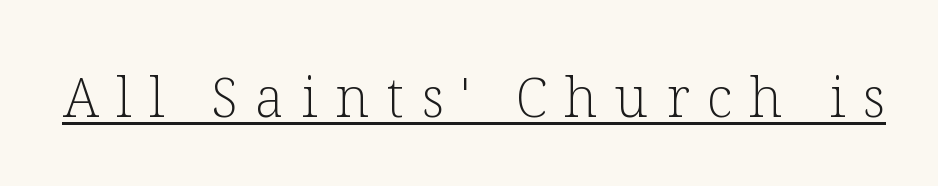
Proportional: the letters do not fall into vertical columns. Honestly, the letter spacing is so wide it's the main thing you notice. The cut favours lightness, reaching ordinary text weight at its darkest. The lettering stays uniformly vertical, giving the passage a roman look. Serifs: yes, visible at the terminals of the letterforms.
